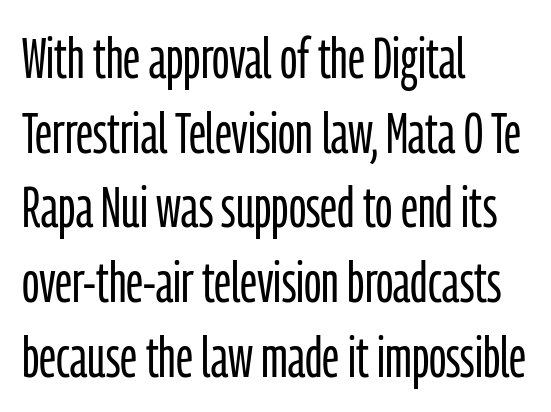
Do the letters lean? They stand straight. Inter-character spacing is left at the font's built-in metrics. Short and long lines alike share a common starting point at left. The letters look calm and open, with moderate or lighter stems.
